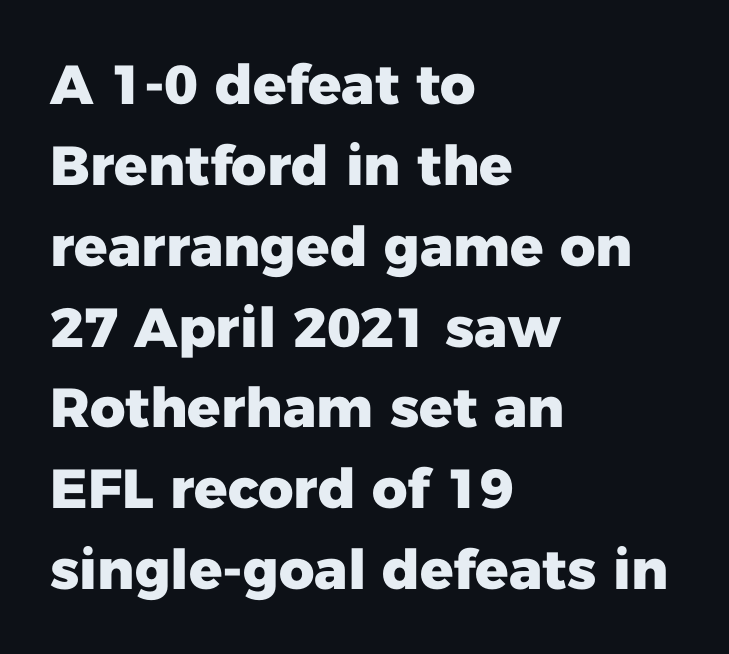
The image shows 55 px heavy sans-serif type, upright; set left-aligned, normal line spacing (1.47x), normal letter spacing, not underlined; low stroke contrast and a medium x-height.
